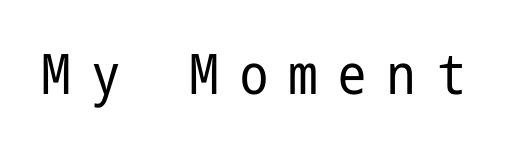
Nobody drew a line under any word here. Italic: no, the glyphs are upright roman. The letters are spread apart with noticeably loose tracking. Stem width sits at or under what a default text font uses. Letterform terminals end flat and unadorned throughout the passage.
